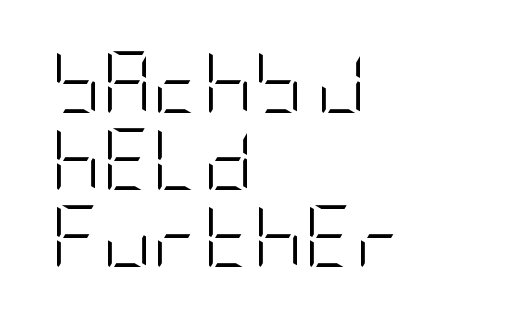
Q: Is the text bold? A: No.
Q: Is the text italic (slanted)? A: No, it is upright.
Q: Is the typeface a serif or a sans-serif typeface? A: Sans-serif.
Q: Is the text underlined? A: No.
Q: How is the paragraph aligned? A: Left-aligned.
Q: Is the spacing between letters normal or unusually wide? A: Normal.
Q: Width (condensed, normal, or wide)? A: Condensed.
Q: Stroke contrast? A: Low.
Q: x-height? A: Large.
